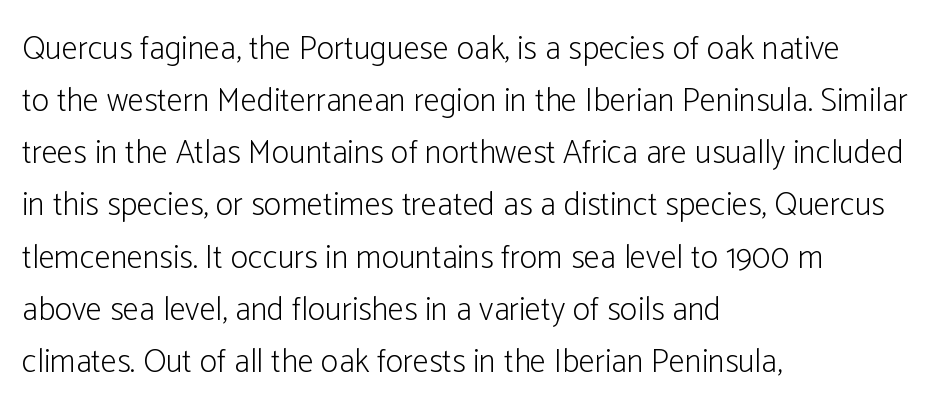
Q: Is the text bold? A: No.
Q: Is the text italic (slanted)? A: No, it is upright.
Q: Is the typeface a serif or a sans-serif typeface? A: Sans-serif.
Q: Is the text underlined? A: No.
Q: How is the paragraph aligned? A: Left-aligned.
Q: Is the spacing between letters normal or unusually wide? A: Normal.
Q: Is the spacing between lines tight, normal or loose? A: Normal.
Q: Width (condensed, normal, or wide)? A: Condensed.
Q: Stroke contrast? A: Low.
Q: x-height? A: Medium.
Q: Monospaced? A: No.
